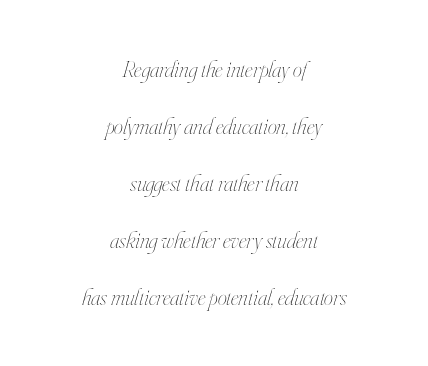
The image shows 23 px text type, italic (leaning right); set centered, loose line spacing (2.48x), normal letter spacing, not underlined.
